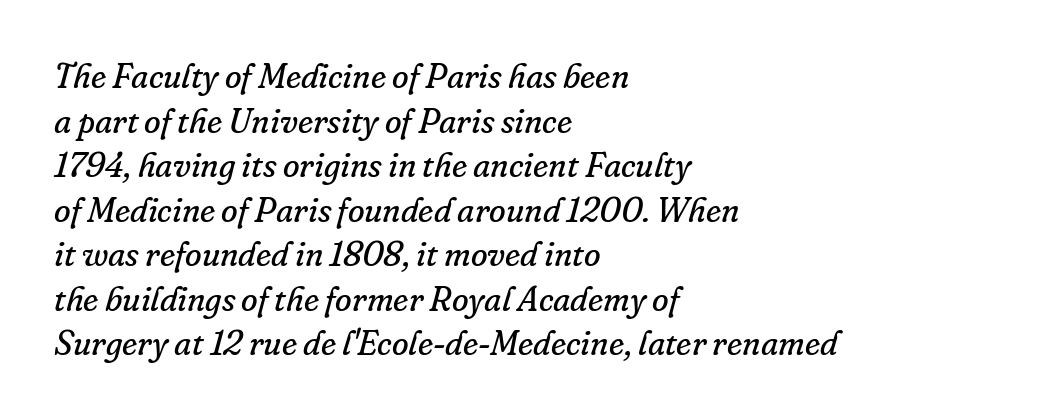
The gaps between neighbouring characters are ordinary and unremarkable. The designer left line spacing at the default. Does the copy run flush right? No — it runs flush left. Counters stay open thanks to moderate or lighter strokes. Glance below the letters and you will spot only blank space. Each letter's strokes conclude with small projecting serifs.
